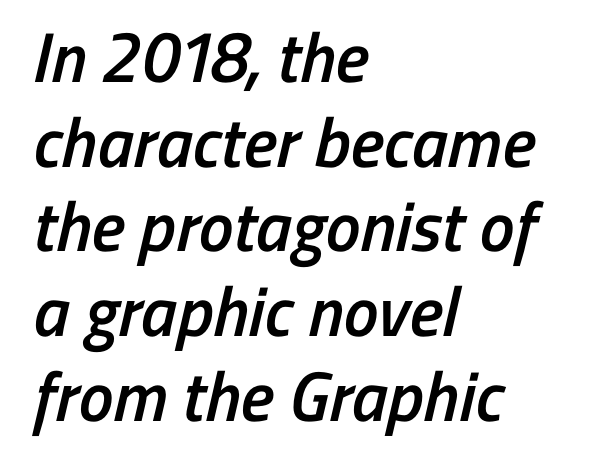
Q: Is the text bold? A: Semi-bold.
Q: Is the typeface a serif or a sans-serif typeface? A: Sans-serif.
Q: Is the text underlined? A: No.
Q: How is the paragraph aligned? A: Left-aligned.
Q: Is the spacing between letters normal or unusually wide? A: Normal.
Q: Width (condensed, normal, or wide)? A: Condensed.
Q: Stroke contrast? A: Low.
Q: x-height? A: Medium.
Q: Monospaced? A: No.
